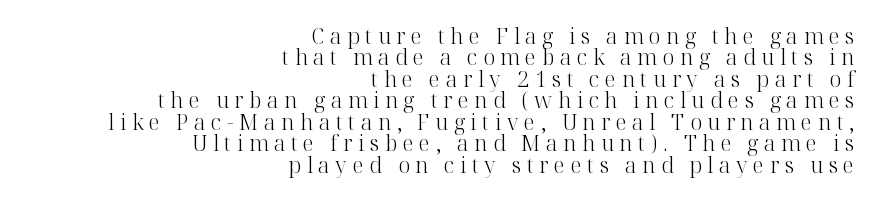
The lettering stays uniformly vertical, giving the passage a roman look. Vertically, the passage feels compressed, each row crowding the next. A clean baseline with only descenders dipping below it. Leftover space on each line is placed entirely before the opening word. Weight class: somewhere from thin through regular. There is plenty of visible air inserted between adjacent glyphs.
